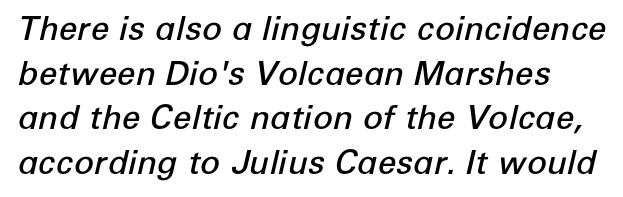
{"italic": "yes", "lean": "right", "slant_degrees": 12, "bold": "semi", "weight": "semibold", "width": "normal", "stroke_contrast": "low", "x_height": "medium", "monospaced": "no", "underline": "no", "line_spacing": "normal", "line_spacing_ratio": 1.35, "letter_spacing": "normal", "letter_spacing_em": 0.0, "glyph_px": 33}
